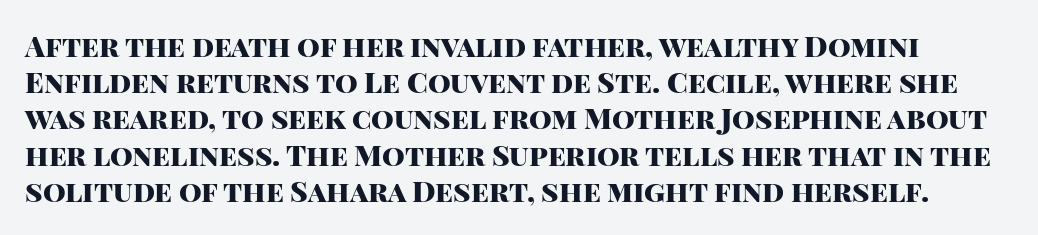
The image shows 29 px heavy sans-serif type, upright; set normal line spacing (1.25x), normal letter spacing, not underlined; high stroke contrast and a large x-height.
